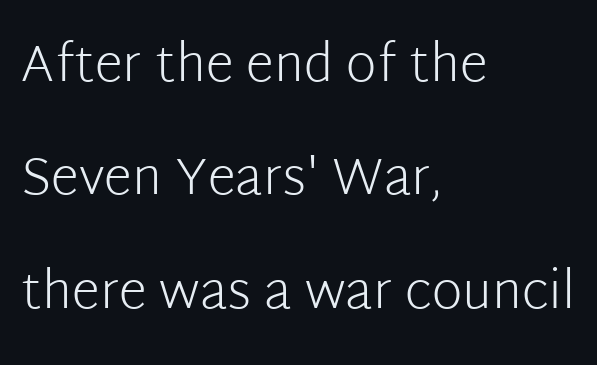
Q: Is the text bold? A: No.
Q: Is the text italic (slanted)? A: No, it is upright.
Q: Is the typeface a serif or a sans-serif typeface? A: Sans-serif.
Q: Is the text underlined? A: No.
Q: How is the paragraph aligned? A: Left-aligned.
Q: Is the spacing between letters normal or unusually wide? A: Normal.
Q: Is the spacing between lines tight, normal or loose? A: Loose.
Q: Width (condensed, normal, or wide)? A: Normal.
Q: Stroke contrast? A: Low.
Q: x-height? A: Medium.
Q: Monospaced? A: No.
